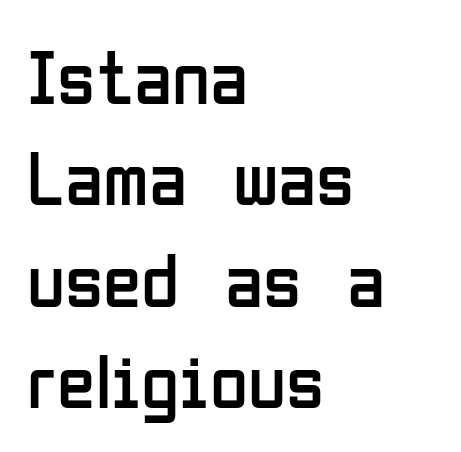
The rendering uses natural spacing where letterforms have individual widths. Tall strokes in this sample are plumb rather than angled. These lines are composed in type without serifs. Caption: face not bold, strokes unweighted.
